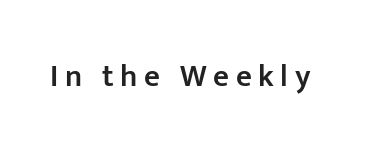
Q: Is the text bold? A: Semi-bold.
Q: Is the text italic (slanted)? A: No, it is upright.
Q: Is the typeface a serif or a sans-serif typeface? A: Sans-serif.
Q: Is the text underlined? A: No.
Q: Is the spacing between letters normal or unusually wide? A: Unusually wide.
Q: Width (condensed, normal, or wide)? A: Normal.
Q: Stroke contrast? A: Low.
Q: x-height? A: Medium.
Q: Monospaced? A: No.
